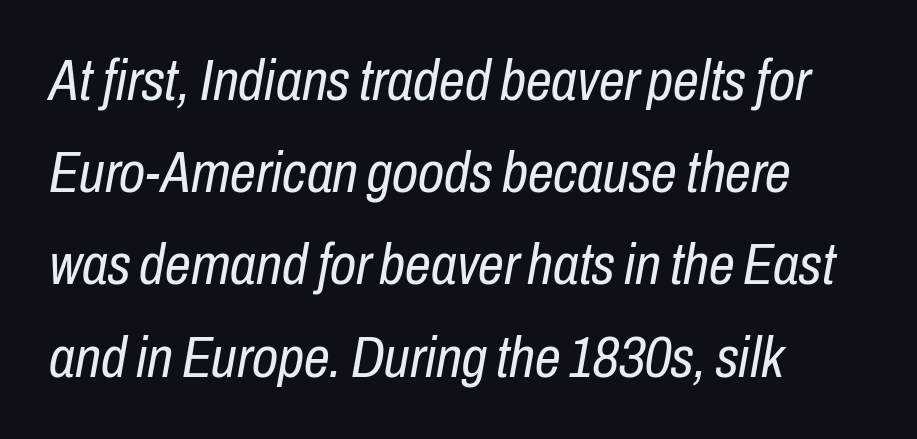
Q: Is the text bold? A: No.
Q: Is the text italic (slanted)? A: Yes, it leans right by about 10 degrees.
Q: Is the text underlined? A: No.
Q: How is the paragraph aligned? A: Left-aligned.
Q: Is the spacing between letters normal or unusually wide? A: Normal.
Q: Is the spacing between lines tight, normal or loose? A: Normal.
Q: Width (condensed, normal, or wide)? A: Condensed.
Q: Stroke contrast? A: Low.
Q: x-height? A: Medium.
Q: Monospaced? A: No.
